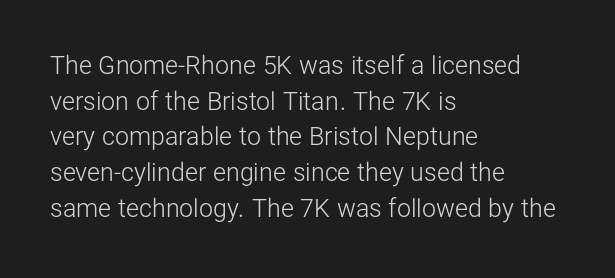
Q: Is the text bold? A: No.
Q: Is the text italic (slanted)? A: No, it is upright.
Q: Is the text underlined? A: No.
Q: How is the paragraph aligned? A: Left-aligned.
Q: Is the spacing between letters normal or unusually wide? A: Normal.
Q: Is the spacing between lines tight, normal or loose? A: Normal.
